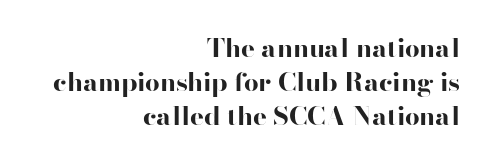
This is the regular roman posture of the typeface. Rows of type keep a routine distance in the vertical direction. Letters rest on an invisible, unmarked baseline. Typeset ragged left — the right edge is the straight one.
